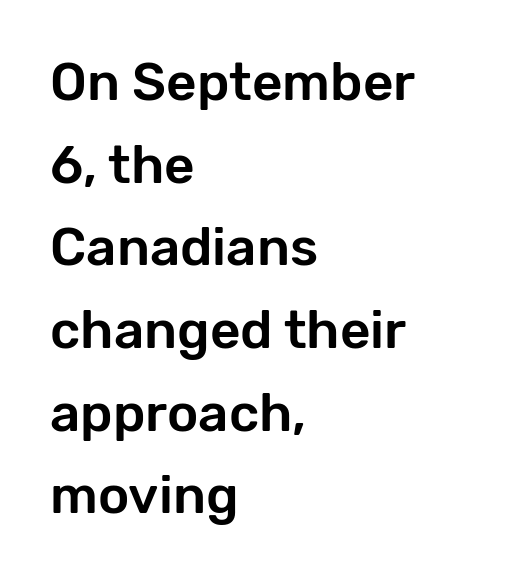
Unmarked baselines from the first word to the last. Leftover space on each line is placed entirely after the last word. No feet cap the strokes, marking this as sans-serif type. Glyph-to-glyph distance matches everyday printed text.
